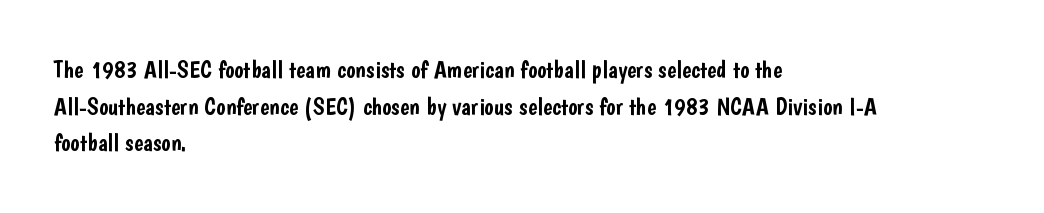
The letters stand straight up with perfectly vertical stems. The tracking reads as untouched default to a designer's eye. Vertical spacing — default. All the whitespace from short lines collects on the right. Bare-footed words on every line.
